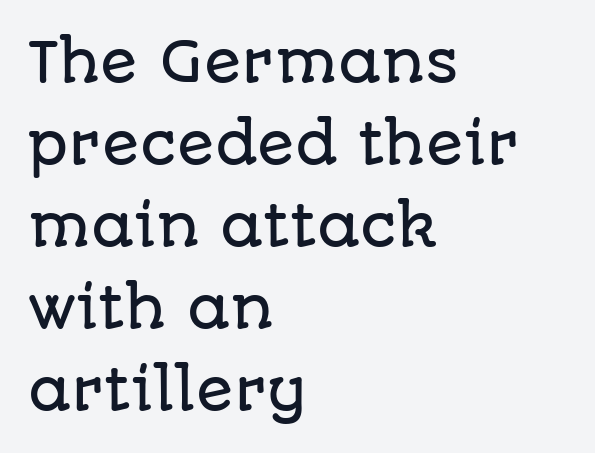
{"serif": "no", "italic": "no", "width": "normal", "stroke_contrast": "low", "x_height": "large", "monospaced": "no", "underline": "no", "align": "left", "line_spacing": "normal", "line_spacing_ratio": 1.49, "letter_spacing": "normal", "letter_spacing_em": 0.0, "glyph_px": 55}
